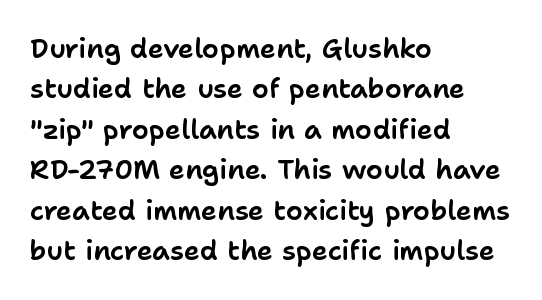
No italicization has been applied; the sample stays upright. This block has exactly the height ordinary leading produces. Students, note that the glyphs here touch the page at normal intervals. Typeset ragged right — the left edge is the straight one.
